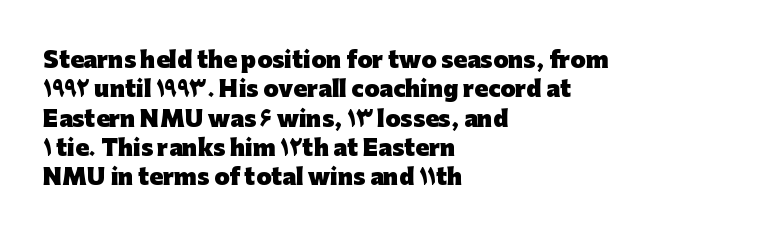
Every character sits straight up, as roman type does. Visually the block forms a straight wall on the left and a jagged coastline on the right. I'd describe the lettering as bold — thick and assertive. Unmarked baselines from the first word to the last.
